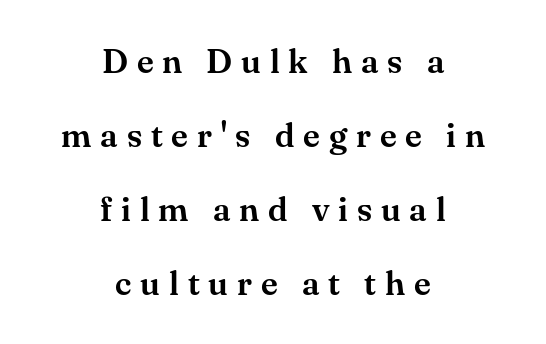
Q: Is the text italic (slanted)? A: No, it is upright.
Q: Is the typeface a serif or a sans-serif typeface? A: Serif.
Q: Is the text underlined? A: No.
Q: How is the paragraph aligned? A: Centered.
Q: Is the spacing between letters normal or unusually wide? A: Unusually wide.
Q: Is the spacing between lines tight, normal or loose? A: Loose.
Q: Width (condensed, normal, or wide)? A: Normal.
Q: Stroke contrast? A: Medium.
Q: x-height? A: Small.
Q: Monospaced? A: No.
